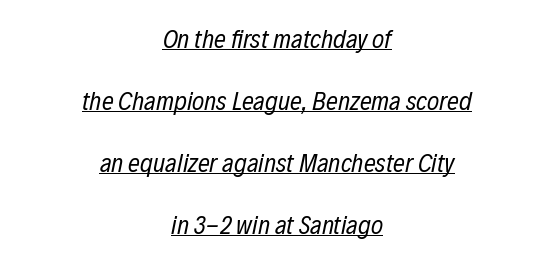
The image shows 26 px text type, italic (leaning right); set centered, loose line spacing (2.38x), normal letter spacing, underlined.
